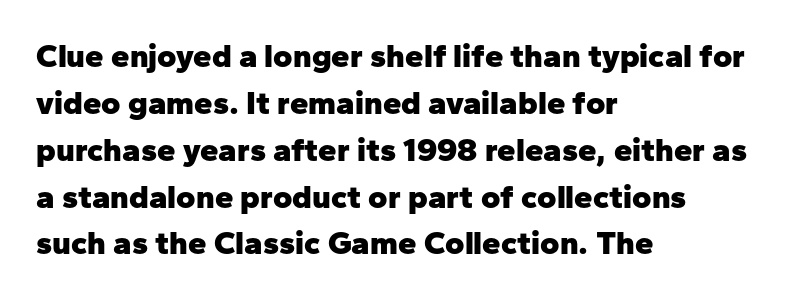
{"serif": "no", "italic": "no", "bold": "yes", "weight": "heavy", "width": "normal", "stroke_contrast": "low", "x_height": "medium", "monospaced": "no", "underline": "no", "align": "left", "line_spacing": "normal", "line_spacing_ratio": 1.42, "letter_spacing": "normal", "letter_spacing_em": 0.0, "glyph_px": 33}
